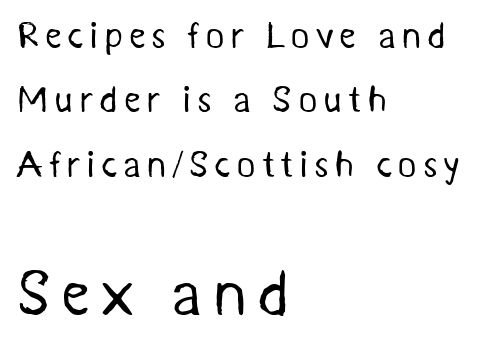
{"serif": "no", "bold": "no", "weight": "regular", "width": "normal", "stroke_contrast": "medium", "x_height": "medium", "monospaced": "no", "underline": "no", "align": "left", "line_spacing_ratio": 1.74, "larger_block": "second", "size_ratio": 1.73, "glyph_px": 64}
